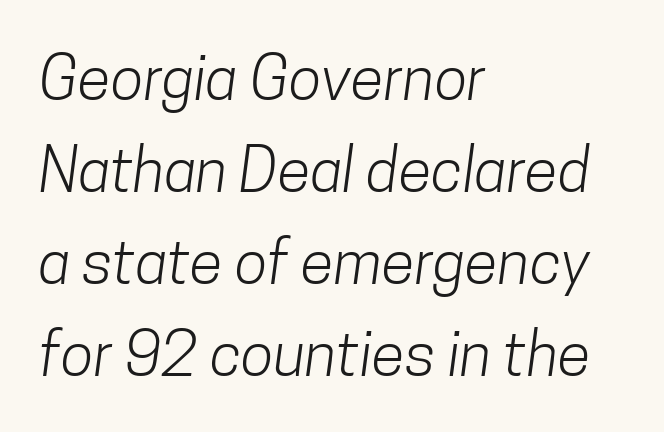
{"serif": "no", "bold": "no", "weight": "light", "width": "condensed", "stroke_contrast": "low", "x_height": "medium", "monospaced": "no", "underline": "no", "align": "left", "line_spacing": "normal", "line_spacing_ratio": 1.51, "letter_spacing": "normal", "letter_spacing_em": 0.0, "glyph_px": 61}
